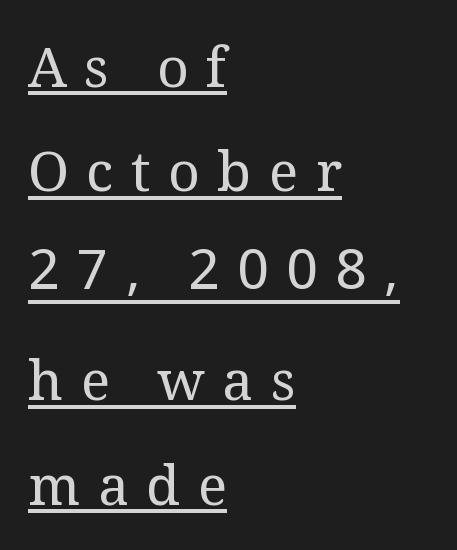
What kind of face is this? One with serifs. The block of text is sparse from top to bottom, with ample space between rows. Summary of weight: not heavy and not bold. There is plenty of visible air inserted between adjacent glyphs. The lettering holds an erect, upright posture throughout. The lines are quadded left.
